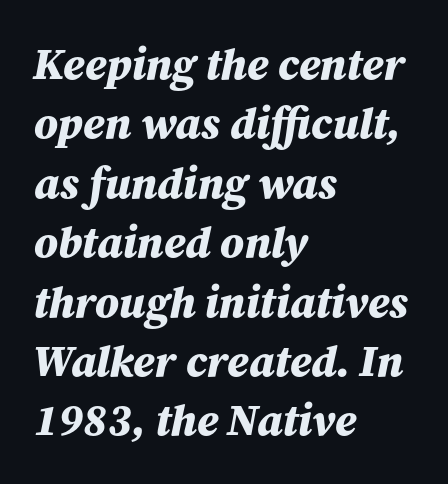
{"italic": "yes", "lean": "right", "slant_degrees": 12, "bold": "yes", "weight": "bold", "width": "normal", "stroke_contrast": "medium", "x_height": "medium", "monospaced": "no", "underline": "no", "align": "left", "line_spacing": "normal", "line_spacing_ratio": 1.35, "letter_spacing": "normal", "letter_spacing_em": 0.0, "glyph_px": 44}
